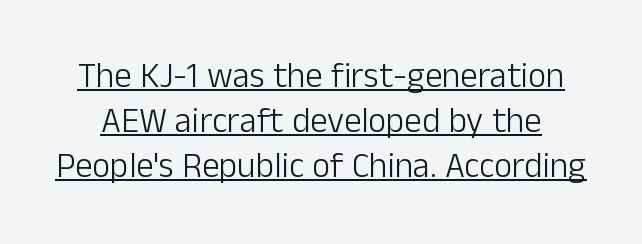
The image shows 35 px light sans-serif type, upright; set normal line spacing (1.29x), normal letter spacing, underlined; low stroke contrast and a medium x-height.
